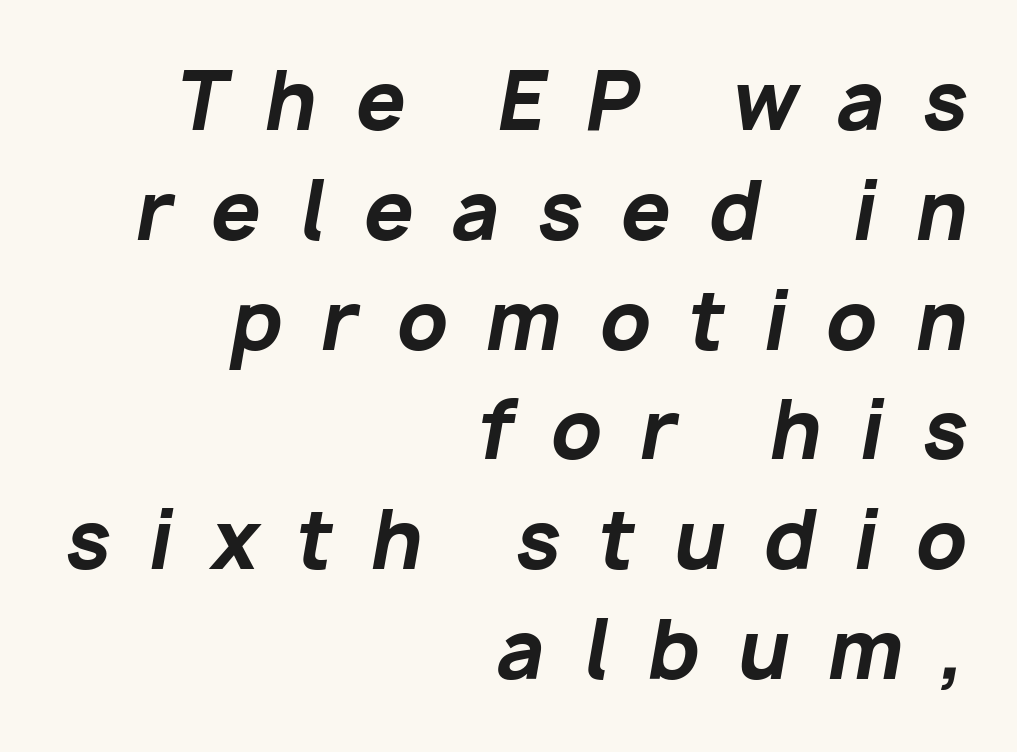
Q: Is the text bold? A: Yes.
Q: Is the text italic (slanted)? A: Yes, it leans right by about 10 degrees.
Q: Is the text underlined? A: No.
Q: How is the paragraph aligned? A: Right-aligned.
Q: Is the spacing between letters normal or unusually wide? A: Unusually wide.
Q: Is the spacing between lines tight, normal or loose? A: Normal.
Q: Width (condensed, normal, or wide)? A: Normal.
Q: Stroke contrast? A: Low.
Q: x-height? A: Medium.
Q: Monospaced? A: No.
